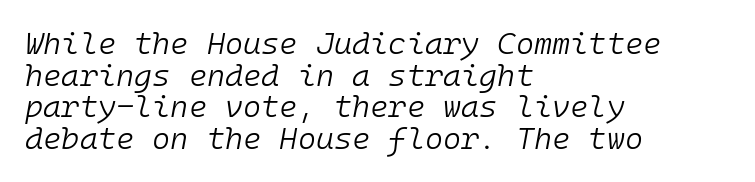
The image shows 31 px light type, italic (leaning right), monospaced; set left-aligned, tight line spacing (1.02x), normal letter spacing, not underlined; low stroke contrast and a medium x-height.
